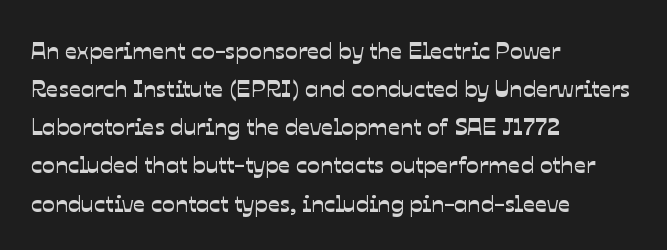
The image shows 24 px text type; set left-aligned, normal line spacing (1.59x), normal letter spacing, not underlined.
